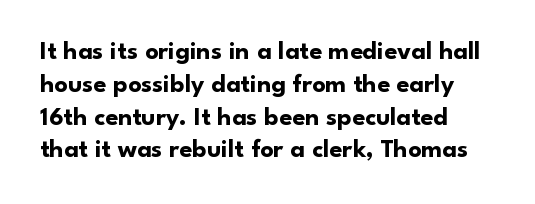
{"italic": "no", "bold": "yes", "underline": "no", "align": "left", "line_spacing": "normal", "line_spacing_ratio": 1.26, "letter_spacing": "normal", "letter_spacing_em": 0.0, "glyph_px": 26}
